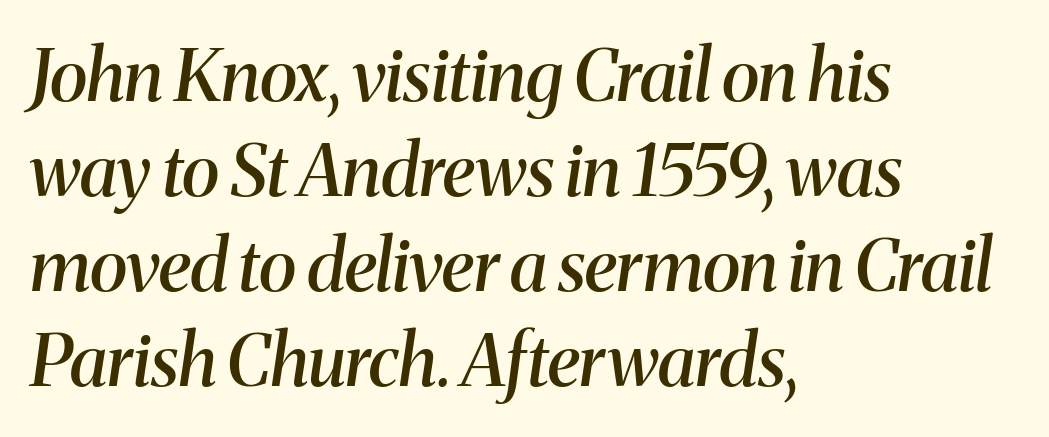
{"serif": "yes", "italic": "yes", "lean": "right", "slant_degrees": 8, "bold": "semi", "weight": "semibold", "width": "normal", "stroke_contrast": "medium", "x_height": "medium", "monospaced": "no", "underline": "no", "align": "left", "line_spacing": "normal", "line_spacing_ratio": 1.32, "letter_spacing": "normal", "letter_spacing_em": 0.0, "glyph_px": 72}
